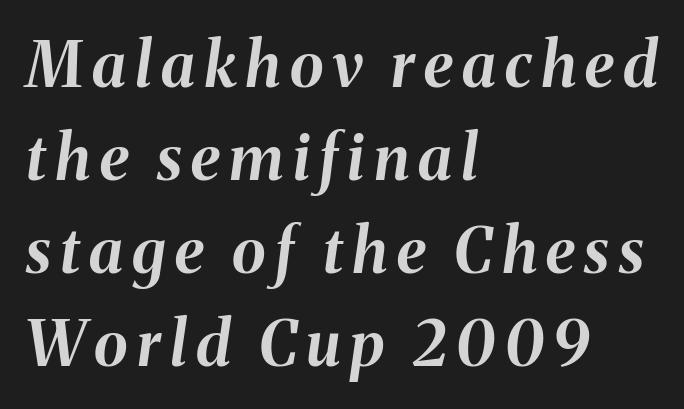
The image shows 62 px bold type, italic (leaning right); set left-aligned, normal line spacing (1.5x), not underlined; medium stroke contrast and a medium x-height.
